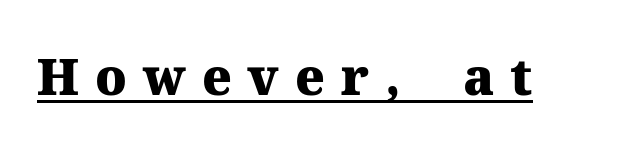
Set as a true bold cut, around the 700 mark. Short note: letters widely spaced. Spacing verdict: proportional, widths tailored to each character. Quick note: not italic, upright. Letterform terminals end in serifs throughout the passage.
